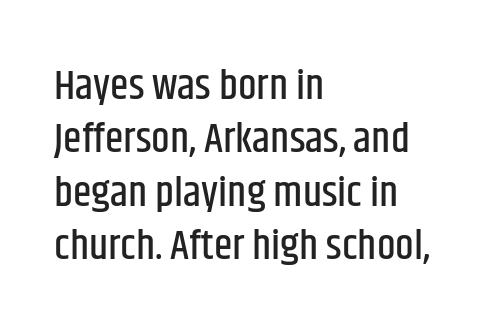
{"serif": "no", "italic": "no", "width": "condensed", "stroke_contrast": "low", "x_height": "large", "monospaced": "no", "underline": "no", "align": "left", "line_spacing": "normal", "line_spacing_ratio": 1.27, "letter_spacing": "normal", "letter_spacing_em": 0.0, "glyph_px": 42}
